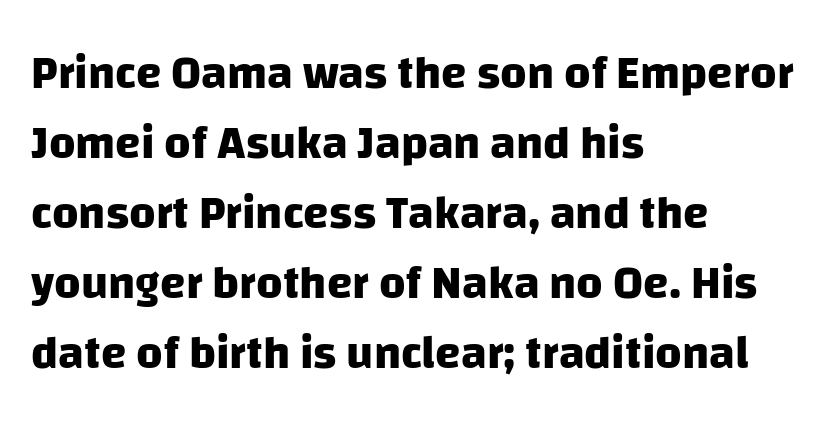
The image shows 46 px heavy sans-serif type; set left-aligned, normal line spacing (1.52x), normal letter spacing, not underlined; low stroke contrast and a large x-height.
